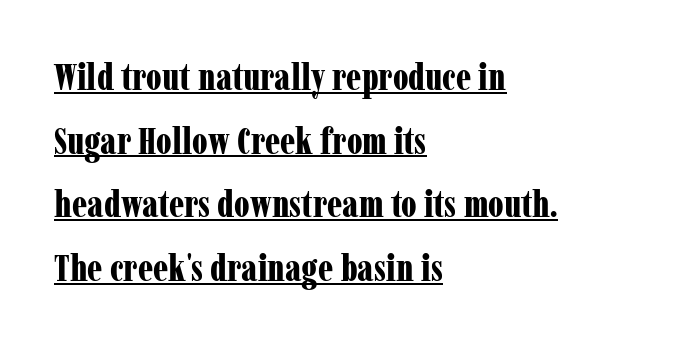
Q: Is the text bold? A: Yes.
Q: Is the text italic (slanted)? A: No, it is upright.
Q: Is the typeface a serif or a sans-serif typeface? A: Serif.
Q: Is the text underlined? A: Yes.
Q: How is the paragraph aligned? A: Left-aligned.
Q: Is the spacing between letters normal or unusually wide? A: Normal.
Q: Width (condensed, normal, or wide)? A: Condensed.
Q: Stroke contrast? A: Low.
Q: x-height? A: Medium.
Q: Monospaced? A: No.
